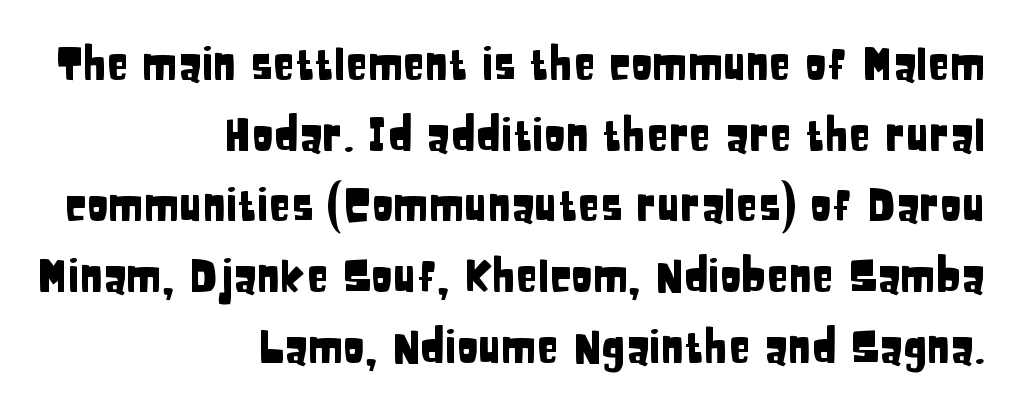
Notice how the passage keeps a crisp vertical edge on the right only. Are there feet on the stems? There aren't — it's a sans. No word sits above an underline. Rows of type keep a routine distance in the vertical direction.
